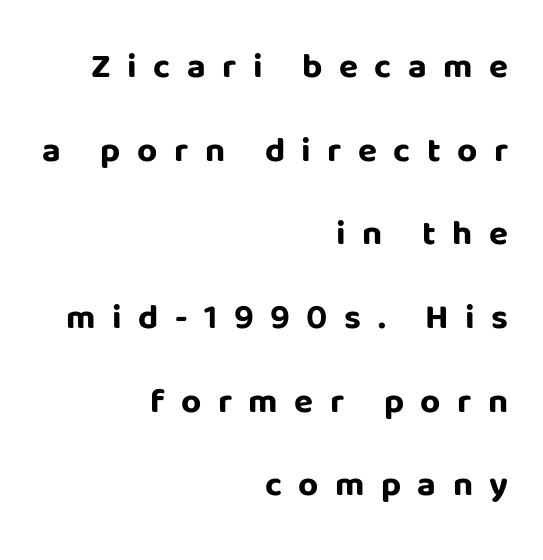
One-word summary of the alignment: right. Nope, not italic — everything's standing straight. Substantial extra tracking has been applied to these lines. The glyphs are unaccompanied by any horizontal stroke below them.
